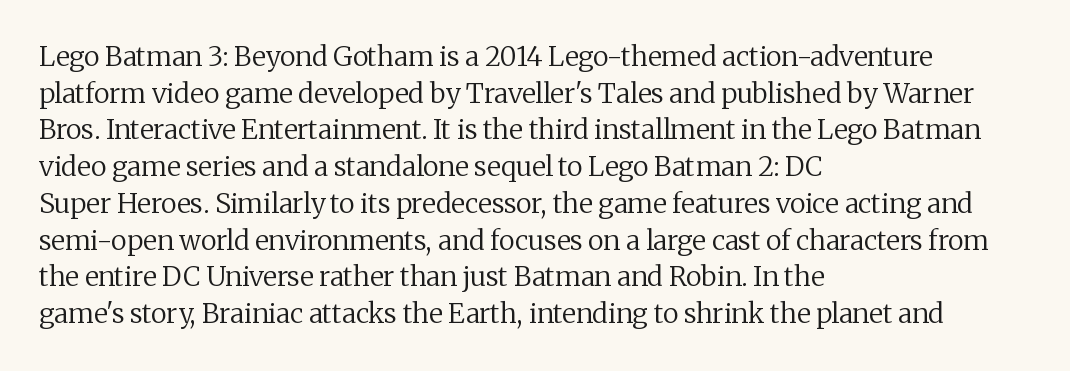
The image shows 27 px text type, upright; set left-aligned, normal line spacing (1.36x), normal letter spacing, not underlined.
